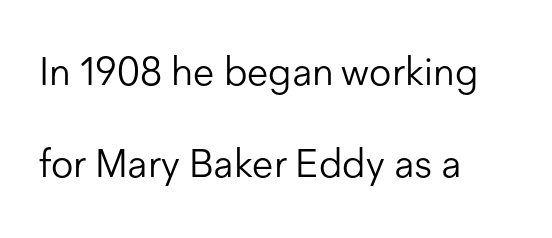
Examine the stroke ends and you'll find no serifs. Default kerning and tracking; the words read as compact shapes. This sample uses an upright cut, with every glyph sitting square on the baseline. A quiet, ordinary-to-light weight characterises the typeface. A typesetter would call this proportional, since set widths differ per character. Descenders hang freely into open space.
